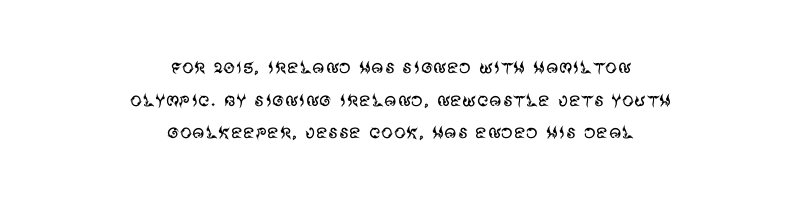
The image shows 24 px text type, upright; set centered, normal line spacing (1.36x), normal letter spacing, not underlined.
